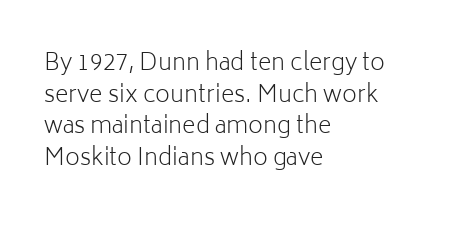
{"italic": "no", "bold": "no", "underline": "no", "align": "left", "line_spacing": "normal", "line_spacing_ratio": 1.37, "letter_spacing": "normal", "letter_spacing_em": 0.0, "glyph_px": 23}
